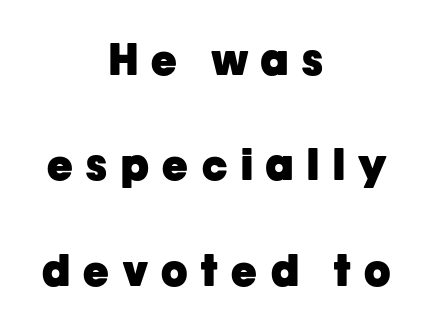
{"serif": "no", "italic": "no", "bold": "yes", "weight": "heavy", "width": "normal", "stroke_contrast": "low", "x_height": "medium", "monospaced": "no", "underline": "no", "align": "center", "line_spacing": "loose", "line_spacing_ratio": 2.45, "letter_spacing": "wide", "letter_spacing_em": 0.32, "glyph_px": 43}
